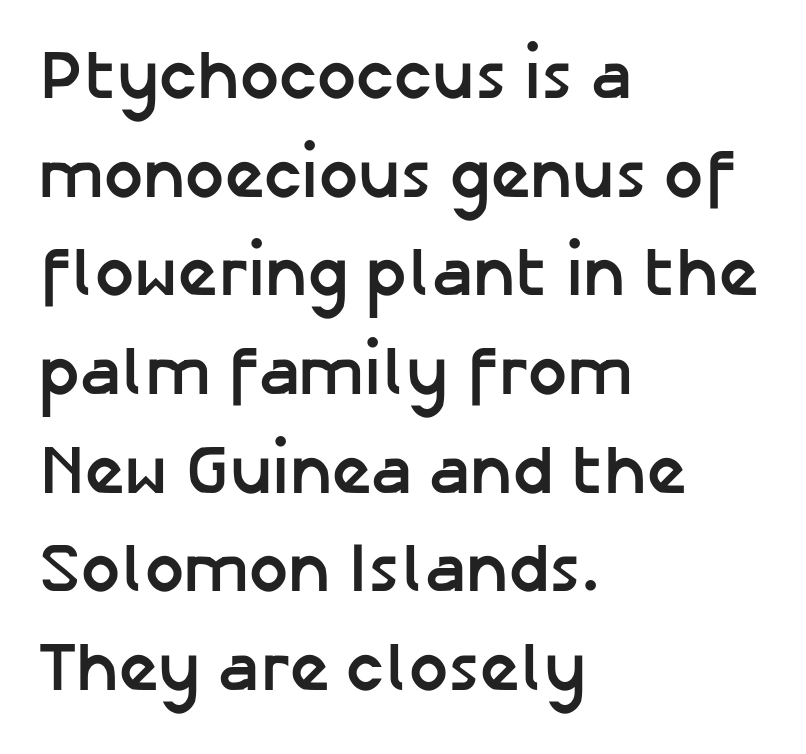
The image shows 69 px semibold sans-serif type, upright; set left-aligned, normal line spacing (1.43x), normal letter spacing, not underlined; low stroke contrast and a medium x-height.
